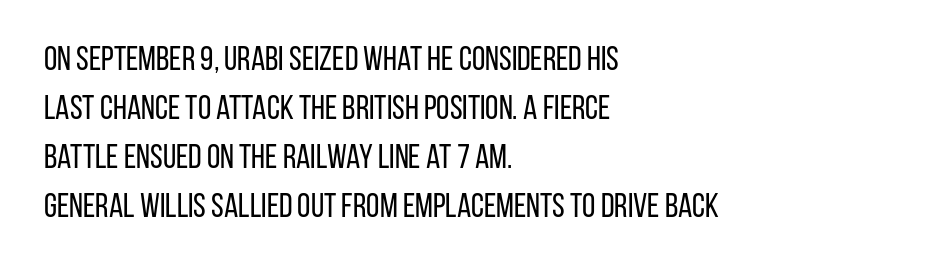
{"serif": "no", "italic": "no", "bold": "no", "weight": "regular", "width": "condensed", "stroke_contrast": "low", "x_height": "large", "monospaced": "no", "underline": "no", "align": "left", "line_spacing": "normal", "line_spacing_ratio": 1.44, "letter_spacing": "normal", "letter_spacing_em": 0.0, "glyph_px": 34}
